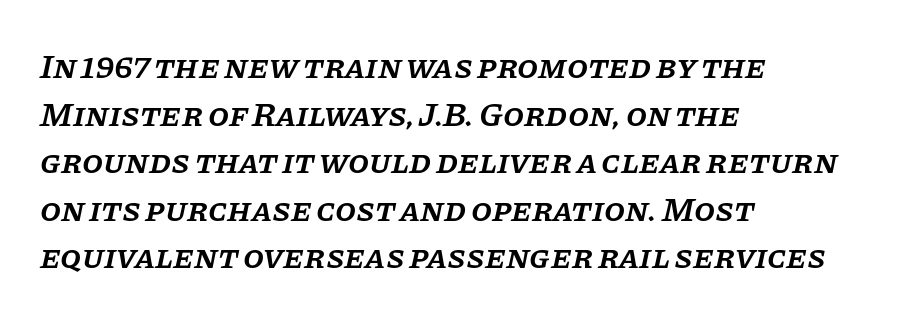
{"serif": "yes", "italic": "yes", "lean": "right", "slant_degrees": 11, "bold": "semi", "weight": "semibold", "width": "normal", "stroke_contrast": "low", "x_height": "large", "monospaced": "no", "underline": "no", "align": "left", "line_spacing": "normal", "line_spacing_ratio": 1.4, "letter_spacing": "normal", "letter_spacing_em": 0.0, "glyph_px": 34}
